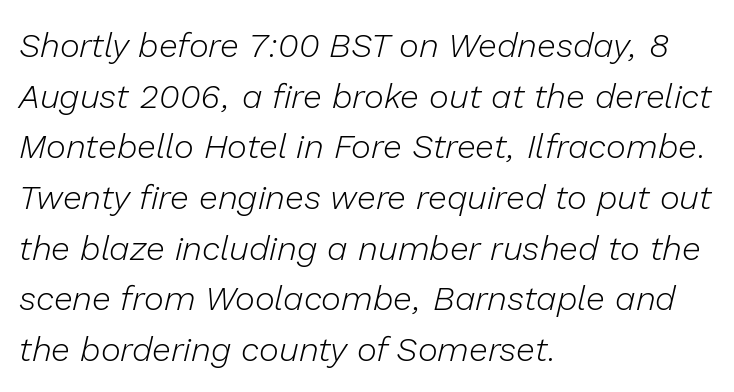
The image shows 34 px light type, italic (leaning right); set left-aligned, normal line spacing (1.49x), normal letter spacing, not underlined; low stroke contrast and a medium x-height.
